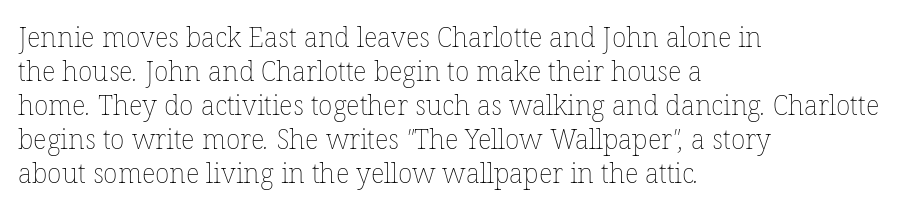
The lines sit at an ordinary, default distance from one another. Nothing heavy about these letters — not bold at all. Underlining? Definitely not there. Left-aligned paragraph, ragged on the right.
